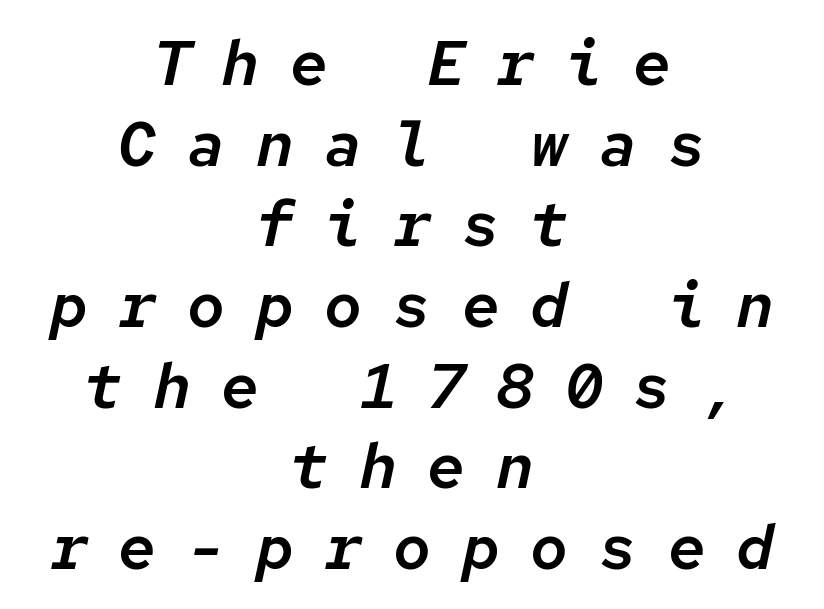
{"italic": "yes", "lean": "right", "slant_degrees": 12, "width": "normal", "stroke_contrast": "low", "x_height": "medium", "monospaced": "yes", "underline": "no", "align": "center", "line_spacing": "normal", "line_spacing_ratio": 1.28, "letter_spacing": "wide", "letter_spacing_em": 0.49, "glyph_px": 63}
